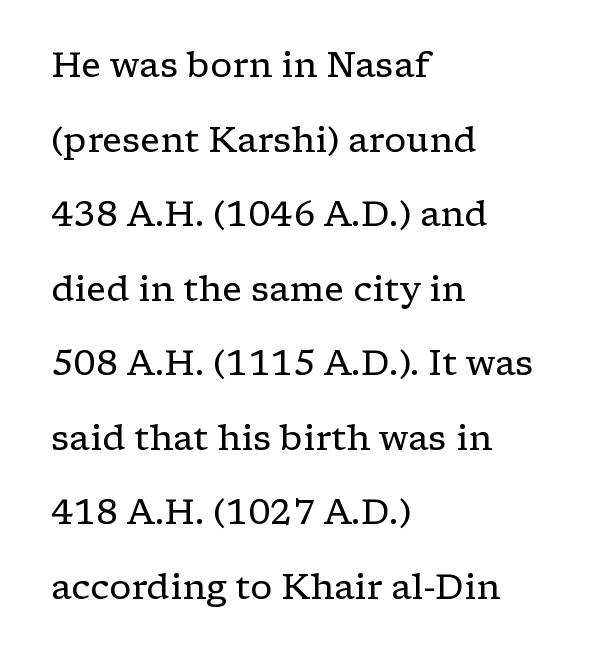
Q: Is the text bold? A: No.
Q: Is the text italic (slanted)? A: No, it is upright.
Q: Is the typeface a serif or a sans-serif typeface? A: Serif.
Q: Is the text underlined? A: No.
Q: How is the paragraph aligned? A: Left-aligned.
Q: Is the spacing between letters normal or unusually wide? A: Normal.
Q: Is the spacing between lines tight, normal or loose? A: Loose.
Q: Width (condensed, normal, or wide)? A: Wide.
Q: Stroke contrast? A: Low.
Q: x-height? A: Medium.
Q: Monospaced? A: No.
